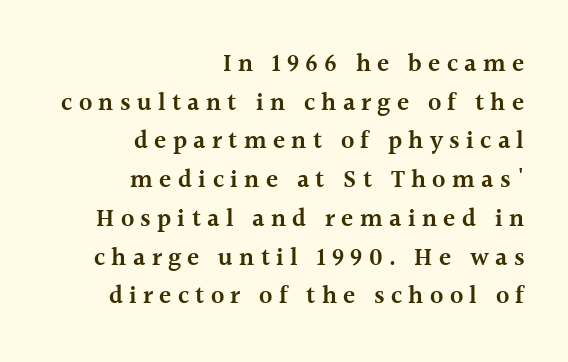
The image shows 25 px text type, upright; set right-aligned, normal line spacing (1.55x), unusually wide letter spacing (+0.25 em), not underlined.
